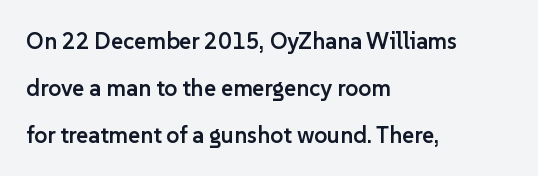
The image shows 23 px text type, upright; set left-aligned, loose line spacing (2.04x), normal letter spacing, not underlined.
